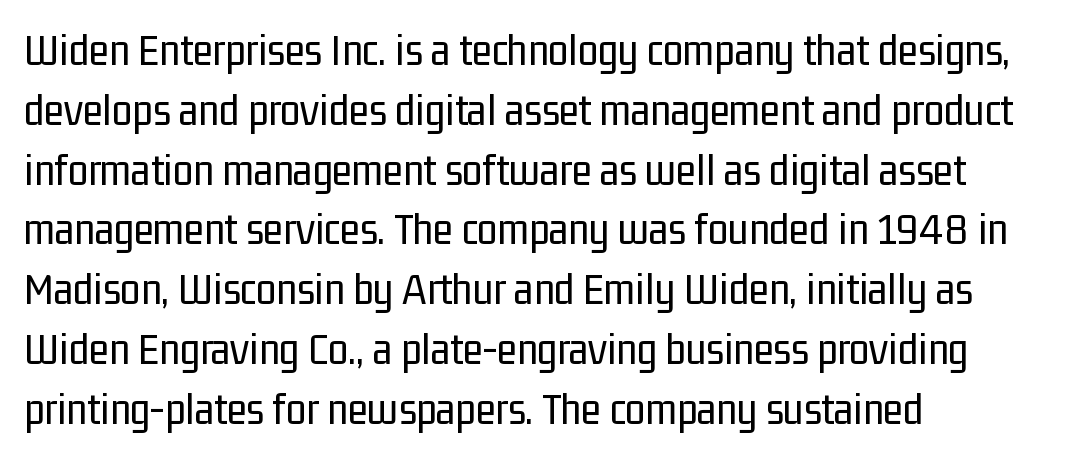
The image shows 46 px regular-weight, condensed sans-serif type, upright; set left-aligned, normal line spacing (1.3x), normal letter spacing, not underlined; low stroke contrast and a medium x-height.
